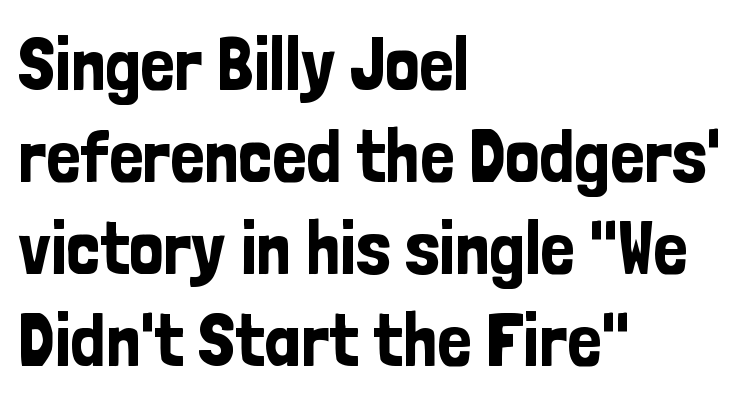
This sample uses a sans-serif face. Observe the ordinary spacing: letters are neighbours, not strangers. The gap between lines stays unmarked. Think of a printed novel: that variable character pitch is what you see here.
